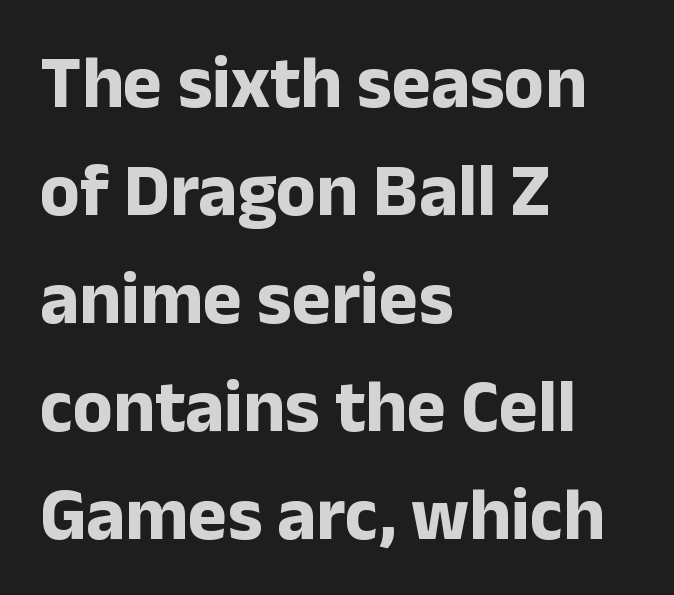
{"serif": "no", "italic": "no", "bold": "yes", "weight": "bold", "width": "normal", "stroke_contrast": "low", "x_height": "medium", "monospaced": "no", "underline": "no", "align": "left", "line_spacing": "normal", "line_spacing_ratio": 1.46, "letter_spacing": "normal", "letter_spacing_em": 0.0, "glyph_px": 74}
